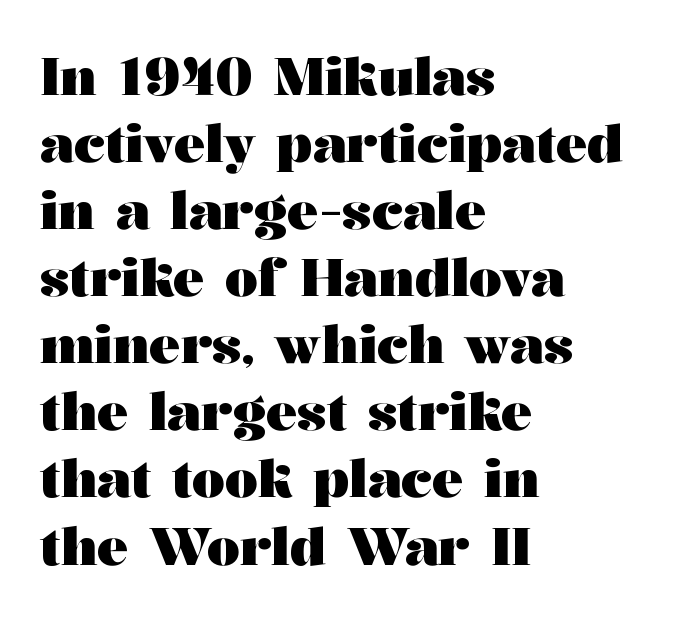
It's the straight-up-and-down kind of type. The face used here has the dense, thick strokes of a bold. Letters rest on an invisible, unmarked baseline. Caption: multi-line text, flush left, ragged right. Character widths vary here, with narrow letters taking less room than wide ones.
